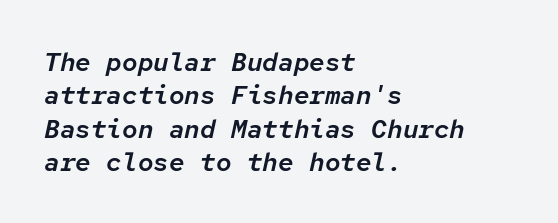
{"italic": "yes", "lean": "right", "slant_degrees": 12, "underline": "no", "align": "left", "line_spacing": "normal", "line_spacing_ratio": 1.28, "letter_spacing": "normal", "letter_spacing_em": 0.0, "glyph_px": 26}
